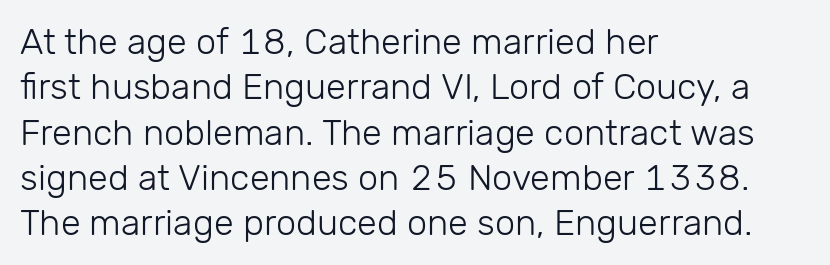
{"serif": "no", "italic": "no", "bold": "no", "weight": "light", "width": "normal", "stroke_contrast": "low", "x_height": "medium", "monospaced": "no", "underline": "no", "align": "left", "line_spacing": "normal", "line_spacing_ratio": 1.26, "letter_spacing": "normal", "letter_spacing_em": 0.0, "glyph_px": 36}
